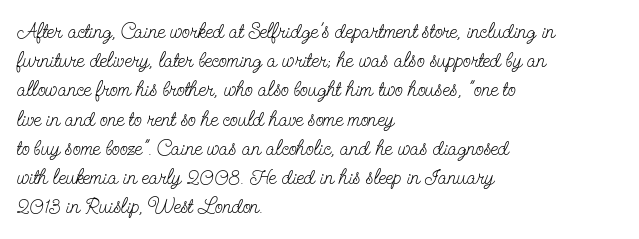
The image shows 21 px text type; set left-aligned, normal line spacing (1.39x), normal letter spacing, not underlined.
